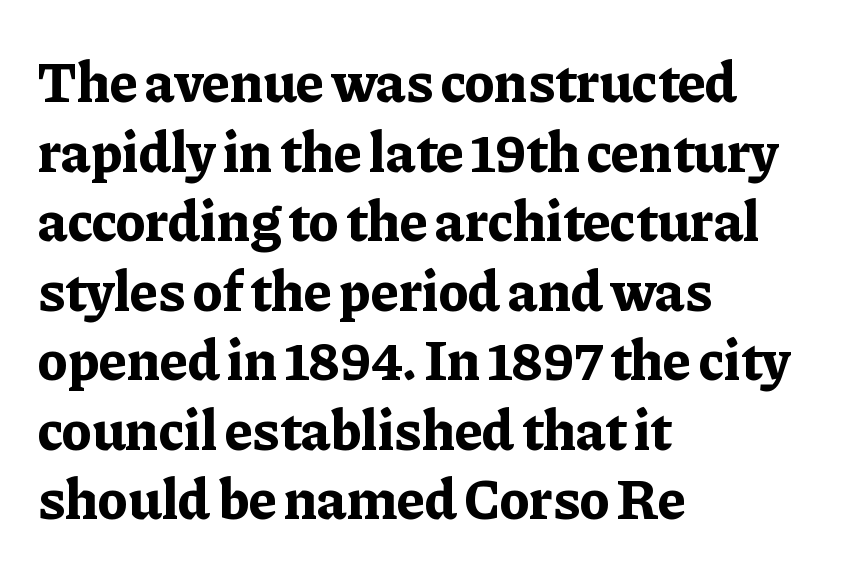
The image shows 57 px bold serif type, upright; set left-aligned, line spacing 1.22x, normal letter spacing, not underlined; low stroke contrast and a medium x-height.
